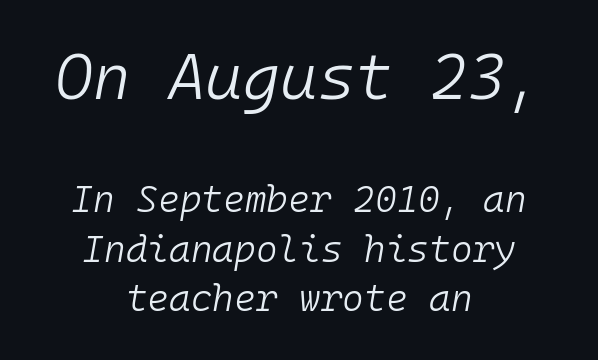
Q: Is the text bold? A: No.
Q: Is the text italic (slanted)? A: Yes, it leans right by about 10 degrees.
Q: Is the text underlined? A: No.
Q: How is the paragraph aligned? A: Centered.
Q: Is the spacing between letters normal or unusually wide? A: Normal.
Q: Is the spacing between lines tight, normal or loose? A: Normal.
Q: Which block of text is set in a larger size, the first (top) or the second (bottom)? A: The first (top) one.
Q: Width (condensed, normal, or wide)? A: Normal.
Q: Stroke contrast? A: Low.
Q: x-height? A: Medium.
Q: Monospaced? A: Yes.
